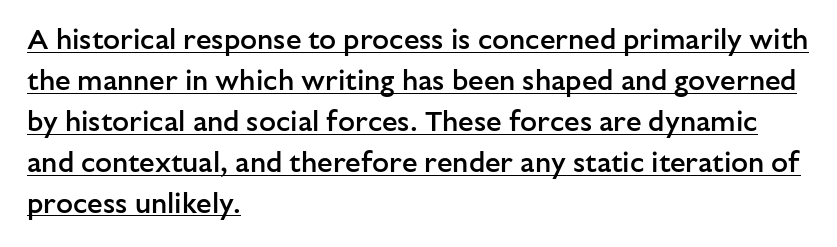
The image shows 28 px semibold sans-serif type, upright; set left-aligned, normal line spacing (1.46x), normal letter spacing, underlined; low stroke contrast and a medium x-height.
